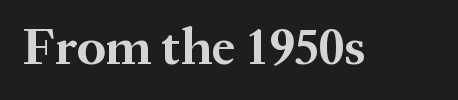
{"serif": "yes", "italic": "no", "bold": "yes", "weight": "bold", "width": "normal", "stroke_contrast": "medium", "x_height": "medium", "monospaced": "no", "underline": "no", "letter_spacing": "normal", "letter_spacing_em": 0.0, "glyph_px": 53}
